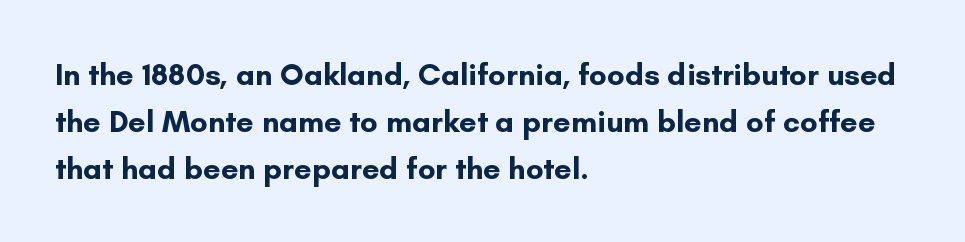
The image shows 31 px bold sans-serif type, upright; set left-aligned, normal line spacing (1.51x), normal letter spacing, not underlined; low stroke contrast and a small x-height.
